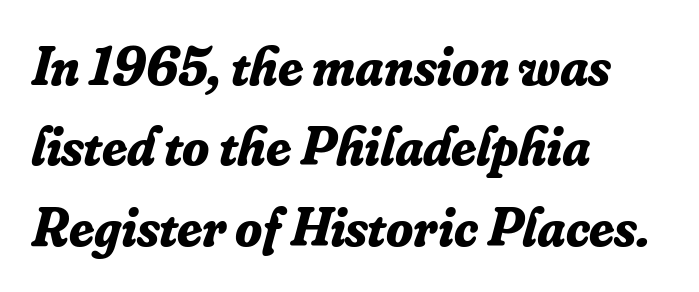
{"serif": "yes", "italic": "yes", "lean": "right", "slant_degrees": 16, "bold": "yes", "weight": "bold", "width": "normal", "stroke_contrast": "low", "x_height": "small", "monospaced": "no", "underline": "no", "align": "left", "line_spacing": "normal", "line_spacing_ratio": 1.46, "letter_spacing": "normal", "letter_spacing_em": 0.0, "glyph_px": 55}
